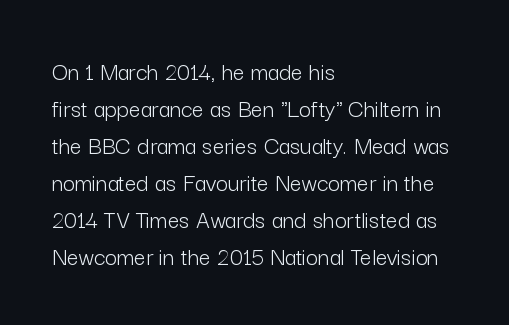
{"italic": "no", "bold": "no", "underline": "no", "align": "left", "line_spacing": "normal", "line_spacing_ratio": 1.42, "letter_spacing": "normal", "letter_spacing_em": 0.0, "glyph_px": 26}
